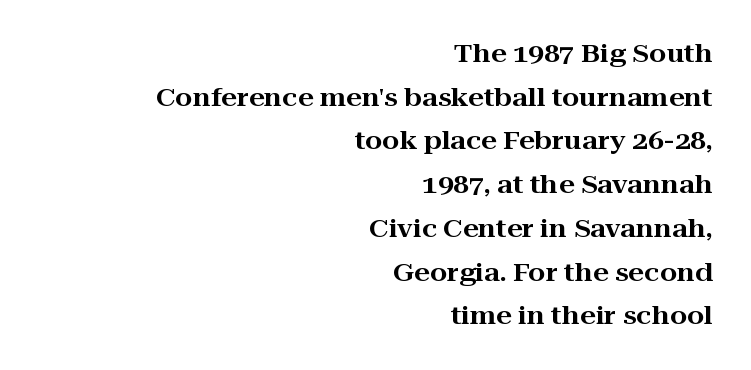
Q: Is the text italic (slanted)? A: No, it is upright.
Q: Is the text underlined? A: No.
Q: How is the paragraph aligned? A: Right-aligned.
Q: Is the spacing between letters normal or unusually wide? A: Normal.
